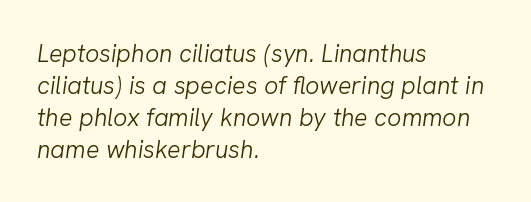
{"italic": "yes", "lean": "right", "slant_degrees": 8, "bold": "no", "underline": "no", "align": "left", "line_spacing": "normal", "line_spacing_ratio": 1.28, "letter_spacing": "normal", "letter_spacing_em": 0.0, "glyph_px": 25}
